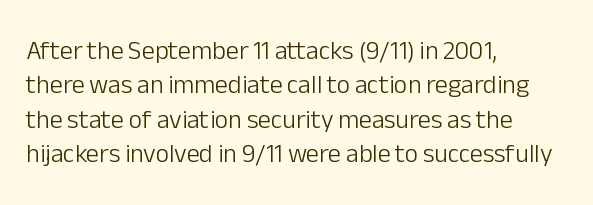
The image shows 26 px text type, upright; set left-aligned, normal line spacing (1.32x), normal letter spacing, not underlined.
